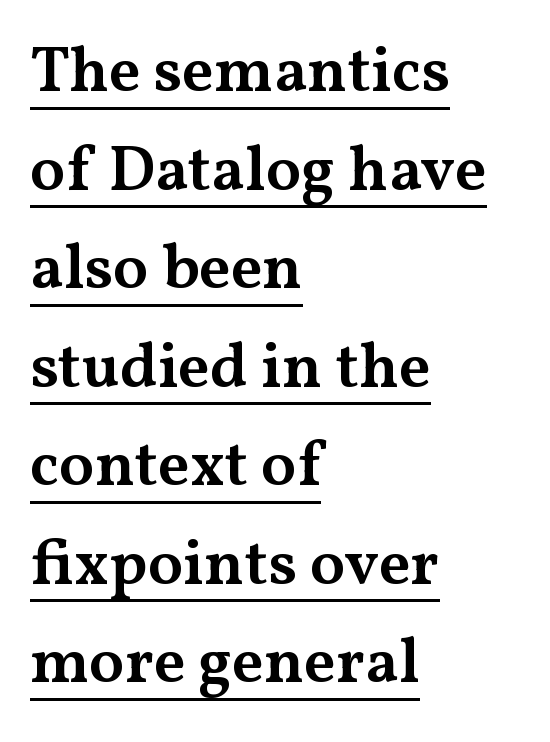
{"serif": "yes", "italic": "no", "bold": "semi", "weight": "semibold", "width": "wide", "stroke_contrast": "medium", "x_height": "medium", "monospaced": "no", "underline": "yes", "align": "left", "line_spacing": "normal", "line_spacing_ratio": 1.54, "letter_spacing": "normal", "letter_spacing_em": 0.0, "glyph_px": 64}
